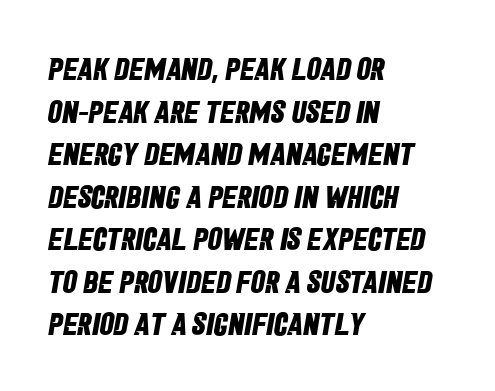
Q: Is the text bold? A: Yes.
Q: Is the typeface a serif or a sans-serif typeface? A: Sans-serif.
Q: Is the text underlined? A: No.
Q: How is the paragraph aligned? A: Left-aligned.
Q: Is the spacing between letters normal or unusually wide? A: Normal.
Q: Is the spacing between lines tight, normal or loose? A: Normal.
Q: Width (condensed, normal, or wide)? A: Condensed.
Q: Stroke contrast? A: Low.
Q: x-height? A: Large.
Q: Monospaced? A: No.
